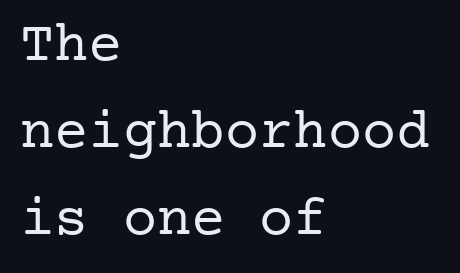
{"serif": "yes", "italic": "no", "bold": "no", "weight": "regular", "width": "normal", "stroke_contrast": "low", "x_height": "medium", "underline": "no", "align": "left", "line_spacing": "normal", "line_spacing_ratio": 1.53, "letter_spacing": "normal", "letter_spacing_em": 0.0, "glyph_px": 57}
